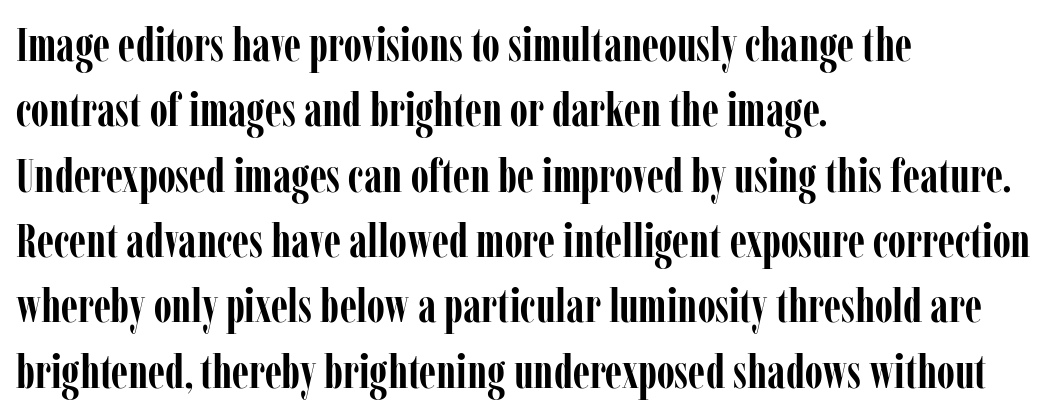
Q: Is the text bold? A: Yes.
Q: Is the text italic (slanted)? A: No, it is upright.
Q: Is the typeface a serif or a sans-serif typeface? A: Serif.
Q: Is the text underlined? A: No.
Q: How is the paragraph aligned? A: Left-aligned.
Q: Is the spacing between letters normal or unusually wide? A: Normal.
Q: Is the spacing between lines tight, normal or loose? A: Normal.
Q: Width (condensed, normal, or wide)? A: Condensed.
Q: Stroke contrast? A: Low.
Q: x-height? A: Medium.
Q: Monospaced? A: No.
